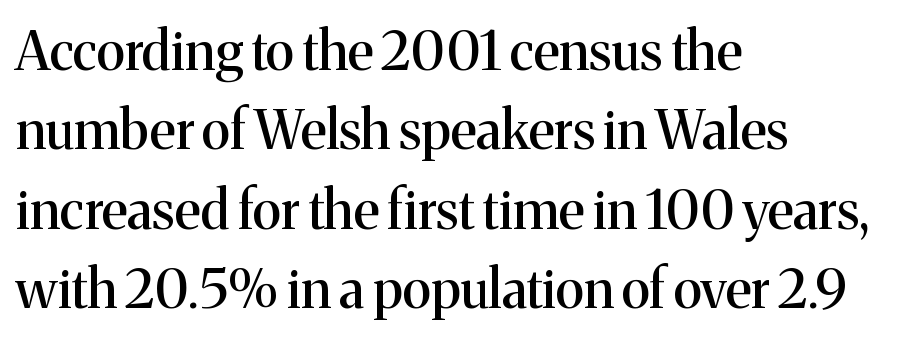
{"serif": "yes", "italic": "no", "width": "normal", "stroke_contrast": "medium", "x_height": "medium", "monospaced": "no", "underline": "no", "align": "left", "line_spacing": "normal", "line_spacing_ratio": 1.47, "letter_spacing": "normal", "letter_spacing_em": 0.0, "glyph_px": 54}
